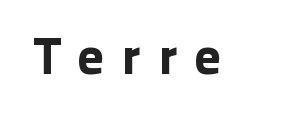
Bare-footed words on every line. A sans-serif font was chosen for this passage. Looks like regular typesetting: each glyph gets only the width it needs. When letters stand straight like this, we call the style roman or upright. Spacing between characters has been opened up far beyond the box default.
